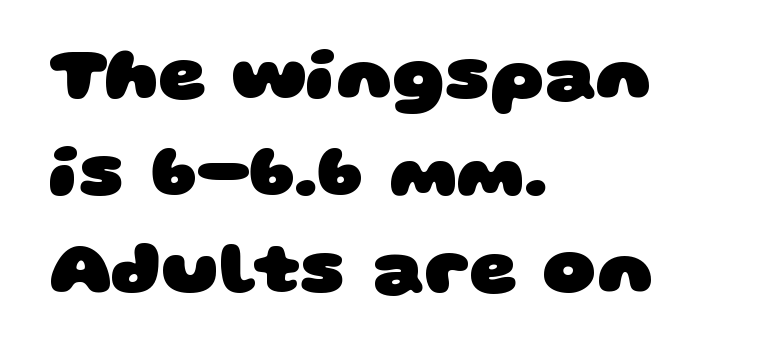
The image shows 74 px heavy, wide sans-serif type; set left-aligned, normal line spacing (1.31x), normal letter spacing, not underlined; low stroke contrast and a large x-height.
